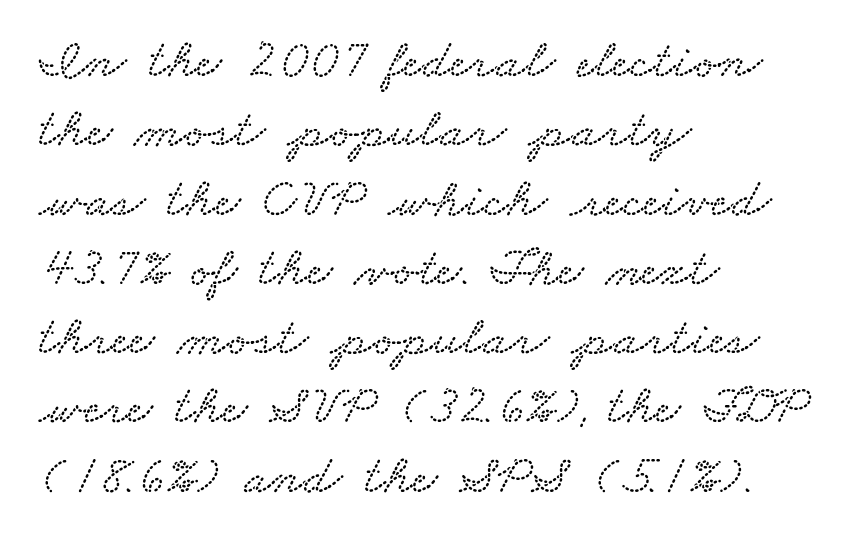
The image shows 55 px wide type; set left-aligned, normal line spacing (1.26x), normal letter spacing, not underlined; low stroke contrast and a small x-height.
